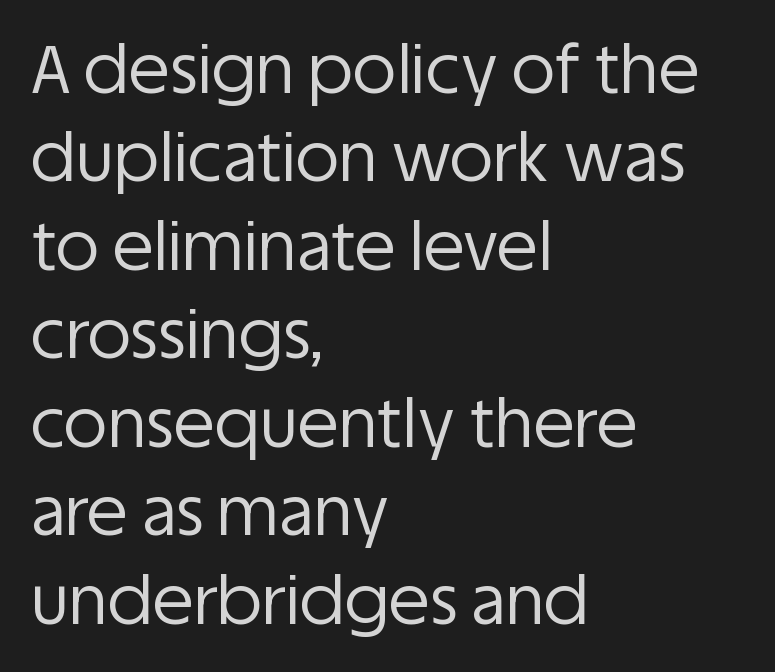
Q: Is the text bold? A: No.
Q: Is the text italic (slanted)? A: No, it is upright.
Q: Is the typeface a serif or a sans-serif typeface? A: Sans-serif.
Q: Is the text underlined? A: No.
Q: How is the paragraph aligned? A: Left-aligned.
Q: Is the spacing between letters normal or unusually wide? A: Normal.
Q: Is the spacing between lines tight, normal or loose? A: Normal.
Q: Width (condensed, normal, or wide)? A: Normal.
Q: Stroke contrast? A: Low.
Q: x-height? A: Large.
Q: Monospaced? A: No.
